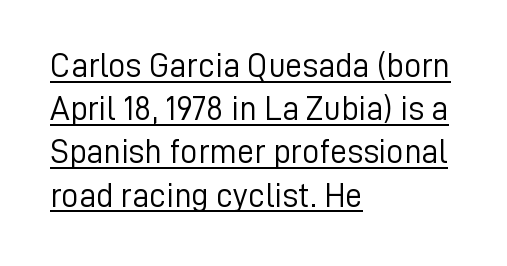
Q: Is the text bold? A: No.
Q: Is the text italic (slanted)? A: No, it is upright.
Q: Is the typeface a serif or a sans-serif typeface? A: Sans-serif.
Q: Is the text underlined? A: Yes.
Q: How is the paragraph aligned? A: Left-aligned.
Q: Is the spacing between letters normal or unusually wide? A: Normal.
Q: Is the spacing between lines tight, normal or loose? A: Normal.
Q: Width (condensed, normal, or wide)? A: Normal.
Q: Stroke contrast? A: Low.
Q: x-height? A: Medium.
Q: Monospaced? A: No.
